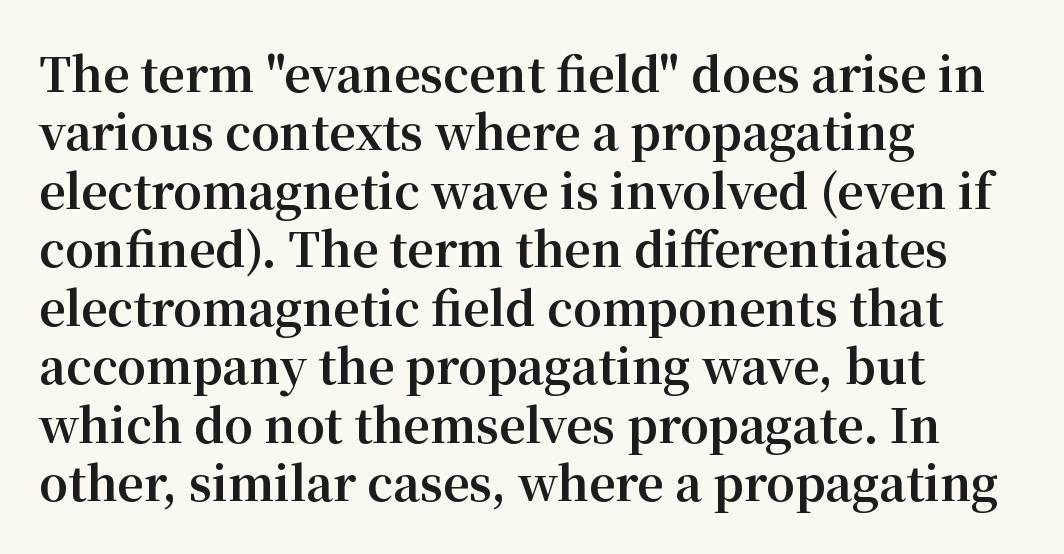
Q: Is the text bold? A: Yes.
Q: Is the text italic (slanted)? A: No, it is upright.
Q: Is the typeface a serif or a sans-serif typeface? A: Serif.
Q: Is the text underlined? A: No.
Q: How is the paragraph aligned? A: Left-aligned.
Q: Is the spacing between letters normal or unusually wide? A: Normal.
Q: Is the spacing between lines tight, normal or loose? A: Normal.
Q: Width (condensed, normal, or wide)? A: Normal.
Q: Stroke contrast? A: Medium.
Q: x-height? A: Medium.
Q: Monospaced? A: No.
